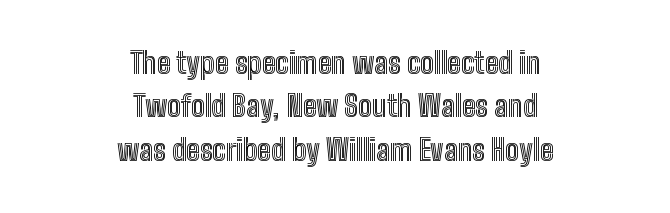
Baseline-to-baseline distance is the conventional proportion of letter height. The axis of the letterforms is exactly vertical. A student would call this center alignment; a typographer would say set centered. A typesetter would call this proportional, since set widths differ per character.
